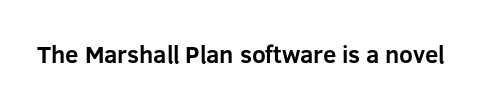
What stands out about the letter spacing? Nothing — it is the standard amount. Upright lettering throughout. Bold? Absolutely — the strokes are thick and heavy. The glyphs are unaccompanied by any horizontal stroke below them.
